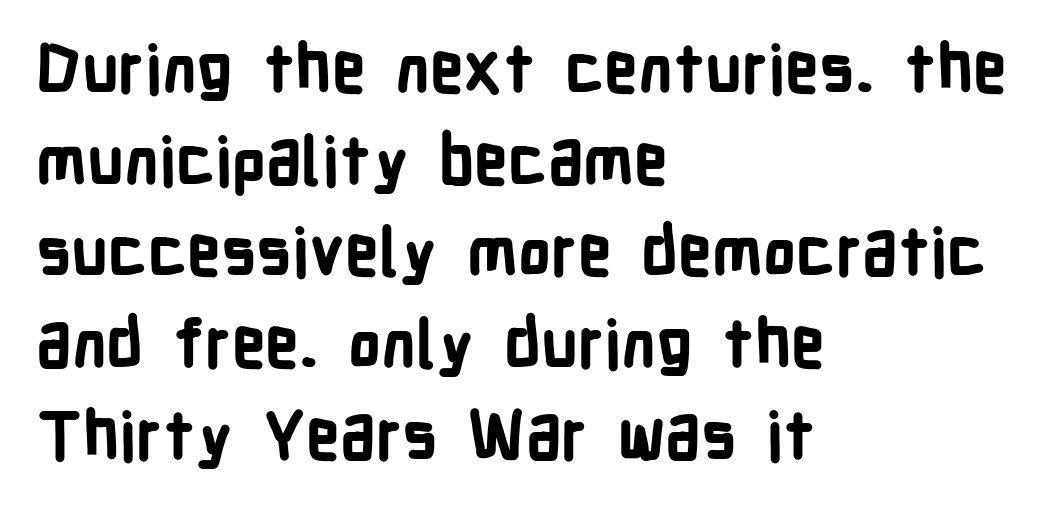
Descenders hang freely into open space. A typesetter would call this proportional, since set widths differ per character. Weight: bold. A sans-serif font was chosen for this passage. No italicization has been applied; the sample stays upright. Caption: standard tracking, unaltered.
